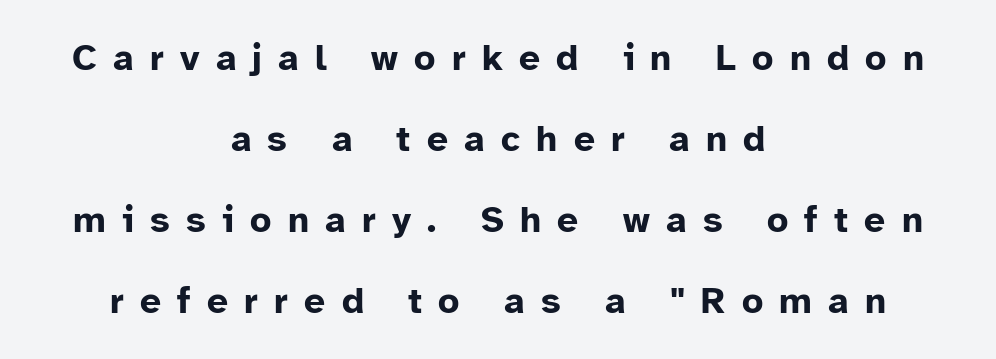
Q: Is the text bold? A: Yes.
Q: Is the text italic (slanted)? A: No, it is upright.
Q: Is the typeface a serif or a sans-serif typeface? A: Sans-serif.
Q: Is the text underlined? A: No.
Q: How is the paragraph aligned? A: Centered.
Q: Is the spacing between letters normal or unusually wide? A: Unusually wide.
Q: Is the spacing between lines tight, normal or loose? A: Loose.
Q: Width (condensed, normal, or wide)? A: Normal.
Q: Stroke contrast? A: Low.
Q: x-height? A: Medium.
Q: Monospaced? A: No.
